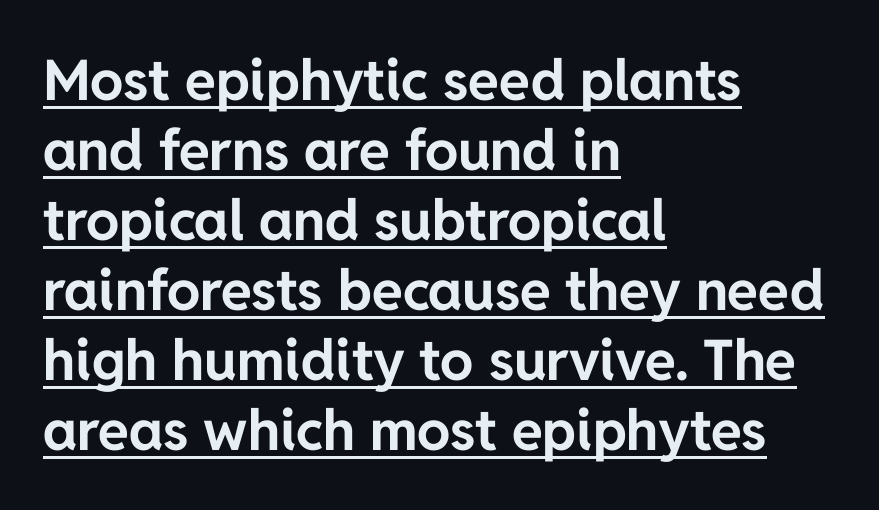
{"serif": "no", "italic": "no", "bold": "yes", "weight": "bold", "width": "normal", "stroke_contrast": "low", "x_height": "medium", "monospaced": "no", "underline": "yes", "align": "left", "line_spacing": "normal", "line_spacing_ratio": 1.25, "letter_spacing": "normal", "letter_spacing_em": 0.0, "glyph_px": 56}
